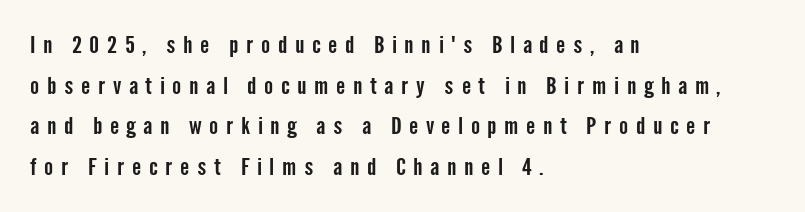
{"italic": "no", "underline": "no", "align": "left", "line_spacing": "normal", "line_spacing_ratio": 1.69, "letter_spacing": "wide", "letter_spacing_em": 0.32, "glyph_px": 24}
